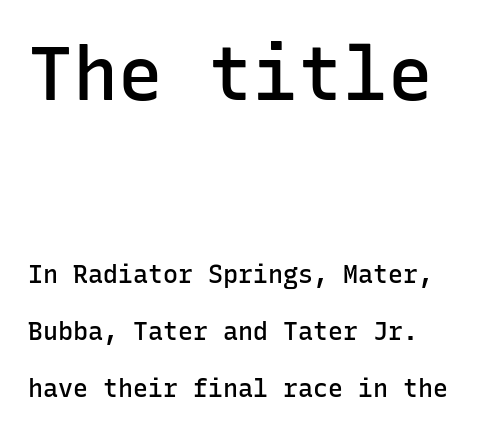
Q: Is the text bold? A: Semi-bold.
Q: Is the text italic (slanted)? A: No, it is upright.
Q: Is the typeface a serif or a sans-serif typeface? A: Sans-serif.
Q: Is the text underlined? A: No.
Q: Is the spacing between letters normal or unusually wide? A: Normal.
Q: Is the spacing between lines tight, normal or loose? A: Loose.
Q: Which block of text is set in a larger size, the first (top) or the second (bottom)? A: The first (top) one.
Q: Width (condensed, normal, or wide)? A: Normal.
Q: Stroke contrast? A: Low.
Q: x-height? A: Medium.
Q: Monospaced? A: Yes.
